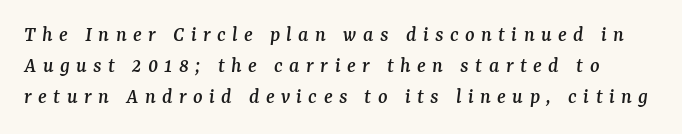
Q: Is the text italic (slanted)? A: Yes, it leans right by about 7 degrees.
Q: Is the text underlined? A: No.
Q: Is the spacing between letters normal or unusually wide? A: Unusually wide.
Q: Is the spacing between lines tight, normal or loose? A: Normal.
